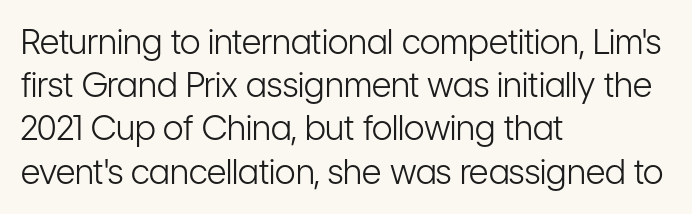
Q: Is the text bold? A: No.
Q: Is the text italic (slanted)? A: No, it is upright.
Q: Is the typeface a serif or a sans-serif typeface? A: Sans-serif.
Q: Is the text underlined? A: No.
Q: How is the paragraph aligned? A: Left-aligned.
Q: Is the spacing between letters normal or unusually wide? A: Normal.
Q: Is the spacing between lines tight, normal or loose? A: Normal.
Q: Width (condensed, normal, or wide)? A: Condensed.
Q: Stroke contrast? A: Low.
Q: x-height? A: Medium.
Q: Monospaced? A: No.
